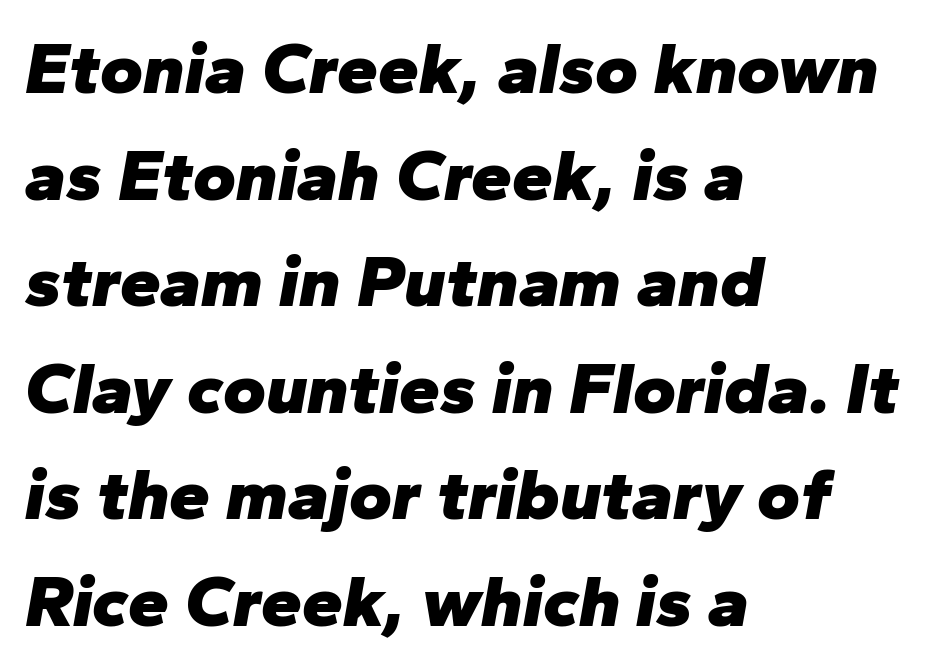
The image shows 73 px heavy type, italic (leaning right); set left-aligned, normal line spacing (1.46x), normal letter spacing, not underlined; low stroke contrast and a medium x-height.
